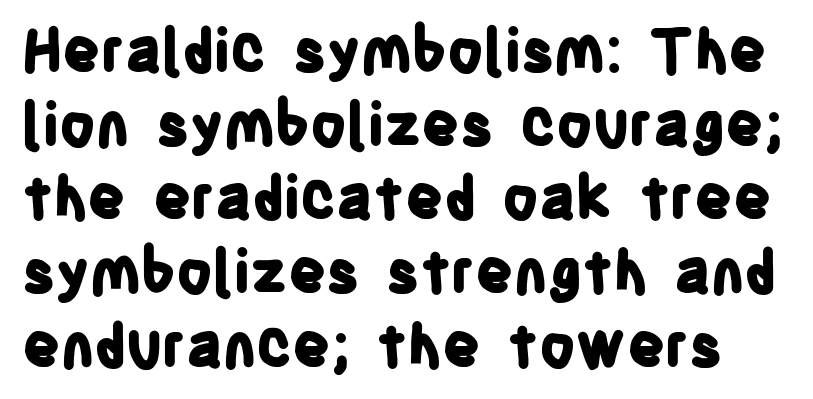
Q: Is the text bold? A: Yes.
Q: Is the text italic (slanted)? A: No, it is upright.
Q: Is the typeface a serif or a sans-serif typeface? A: Sans-serif.
Q: Is the text underlined? A: No.
Q: Is the spacing between letters normal or unusually wide? A: Normal.
Q: Is the spacing between lines tight, normal or loose? A: Normal.
Q: Width (condensed, normal, or wide)? A: Condensed.
Q: Stroke contrast? A: Low.
Q: x-height? A: Large.
Q: Monospaced? A: No.
